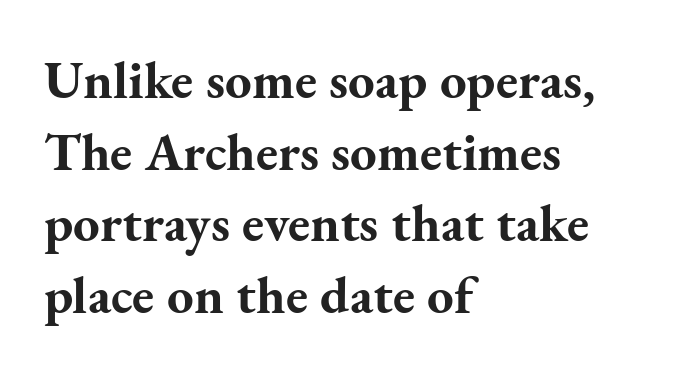
The image shows 53 px bold serif type, upright; set left-aligned, normal line spacing (1.35x), normal letter spacing, not underlined; medium stroke contrast and a small x-height.
